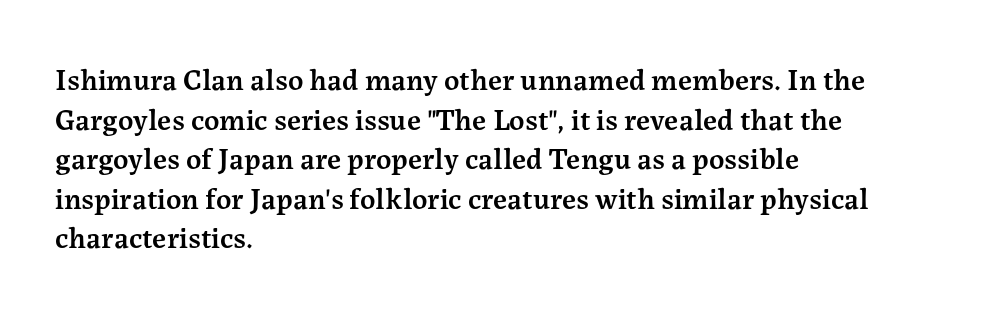
Q: Is the text bold? A: Semi-bold.
Q: Is the text italic (slanted)? A: No, it is upright.
Q: Is the typeface a serif or a sans-serif typeface? A: Serif.
Q: Is the text underlined? A: No.
Q: How is the paragraph aligned? A: Left-aligned.
Q: Is the spacing between letters normal or unusually wide? A: Normal.
Q: Is the spacing between lines tight, normal or loose? A: Normal.
Q: Width (condensed, normal, or wide)? A: Normal.
Q: Stroke contrast? A: Medium.
Q: x-height? A: Medium.
Q: Monospaced? A: No.
